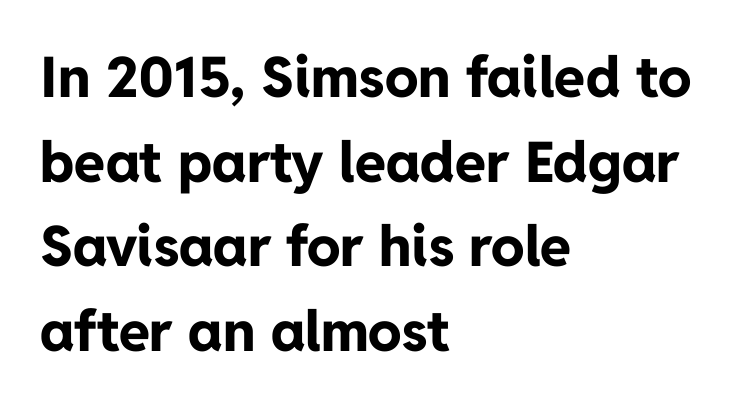
Line starts are locked; line ends wander. A typesetter would call this proportional, since set widths differ per character. Typographic density is high because the face is bold. The rendering uses a moderate line-height, typical for paragraphs. Is there any slant? The stems are plumb.
